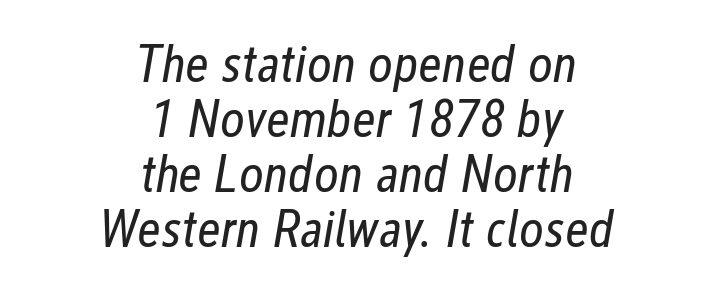
Q: Is the text bold? A: No.
Q: Is the text italic (slanted)? A: Yes, it leans right by about 12 degrees.
Q: Is the text underlined? A: No.
Q: How is the paragraph aligned? A: Centered.
Q: Is the spacing between letters normal or unusually wide? A: Normal.
Q: Is the spacing between lines tight, normal or loose? A: Tight.
Q: Width (condensed, normal, or wide)? A: Condensed.
Q: Stroke contrast? A: Low.
Q: x-height? A: Medium.
Q: Monospaced? A: No.
